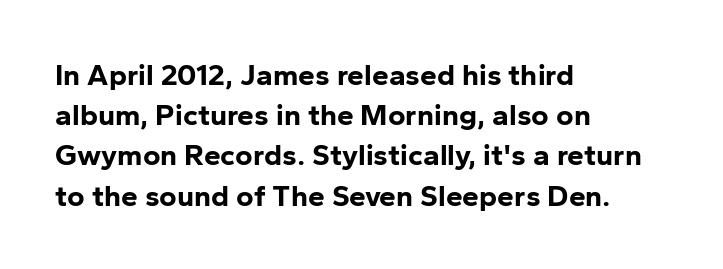
Q: Is the text bold? A: Yes.
Q: Is the text italic (slanted)? A: No, it is upright.
Q: Is the typeface a serif or a sans-serif typeface? A: Sans-serif.
Q: Is the text underlined? A: No.
Q: How is the paragraph aligned? A: Left-aligned.
Q: Is the spacing between letters normal or unusually wide? A: Normal.
Q: Is the spacing between lines tight, normal or loose? A: Normal.
Q: Width (condensed, normal, or wide)? A: Normal.
Q: Stroke contrast? A: Low.
Q: x-height? A: Medium.
Q: Monospaced? A: No.
